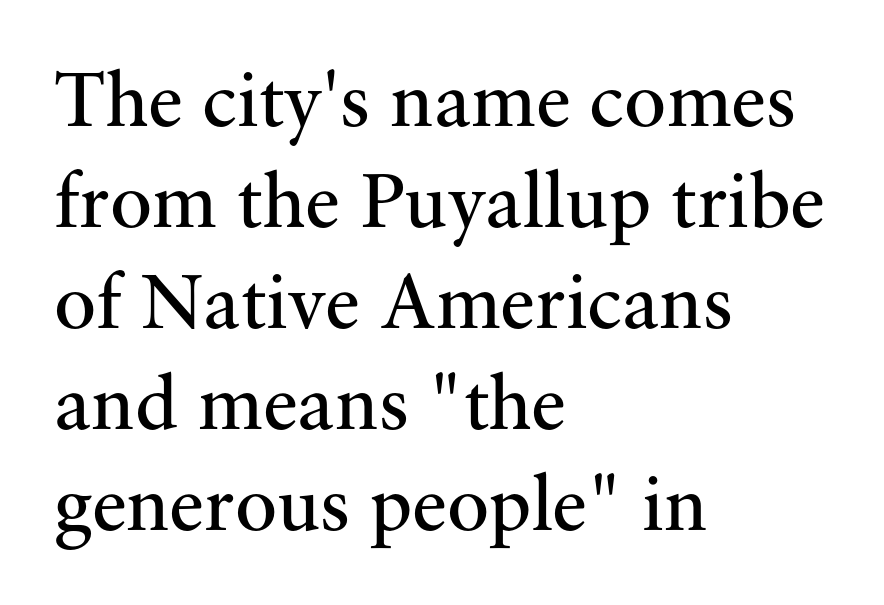
{"serif": "yes", "italic": "no", "bold": "no", "weight": "regular", "width": "normal", "stroke_contrast": "medium", "x_height": "small", "monospaced": "no", "underline": "no", "align": "left", "line_spacing": "normal", "line_spacing_ratio": 1.28, "letter_spacing": "normal", "letter_spacing_em": 0.0, "glyph_px": 79}
